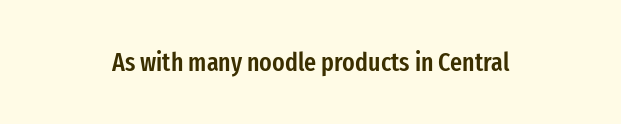
The image shows 26 px text type, upright; set normal letter spacing, not underlined.
